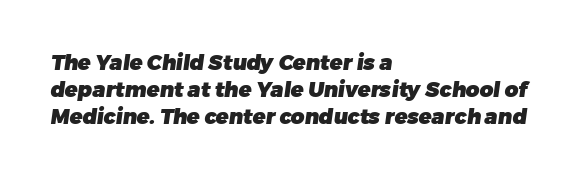
Q: Is the text bold? A: Yes.
Q: Is the text underlined? A: No.
Q: How is the paragraph aligned? A: Left-aligned.
Q: Is the spacing between letters normal or unusually wide? A: Normal.
Q: Is the spacing between lines tight, normal or loose? A: Normal.
